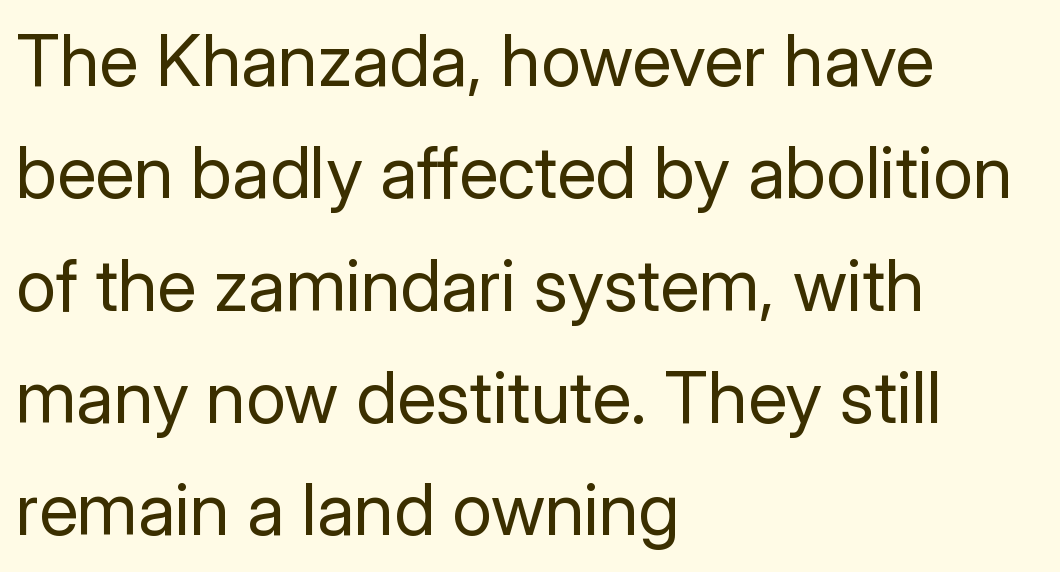
The image shows 72 px regular-weight sans-serif type, upright; set left-aligned, normal line spacing (1.56x), normal letter spacing, not underlined; low stroke contrast and a medium x-height.
